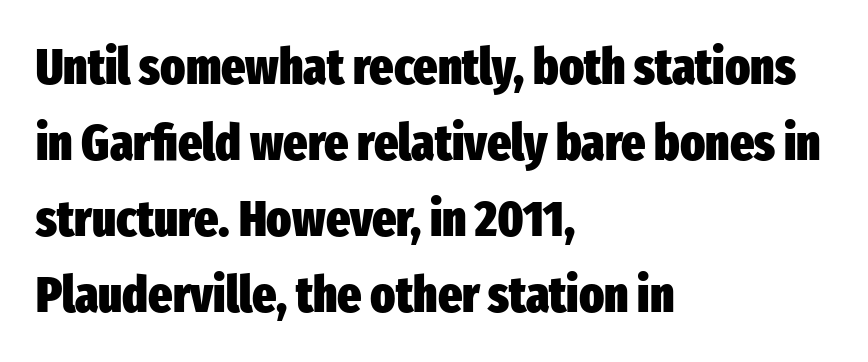
Q: Is the text bold? A: Yes.
Q: Is the text italic (slanted)? A: No, it is upright.
Q: Is the typeface a serif or a sans-serif typeface? A: Sans-serif.
Q: Is the text underlined? A: No.
Q: How is the paragraph aligned? A: Left-aligned.
Q: Is the spacing between letters normal or unusually wide? A: Normal.
Q: Is the spacing between lines tight, normal or loose? A: Normal.
Q: Width (condensed, normal, or wide)? A: Condensed.
Q: Stroke contrast? A: Low.
Q: x-height? A: Medium.
Q: Monospaced? A: No.
